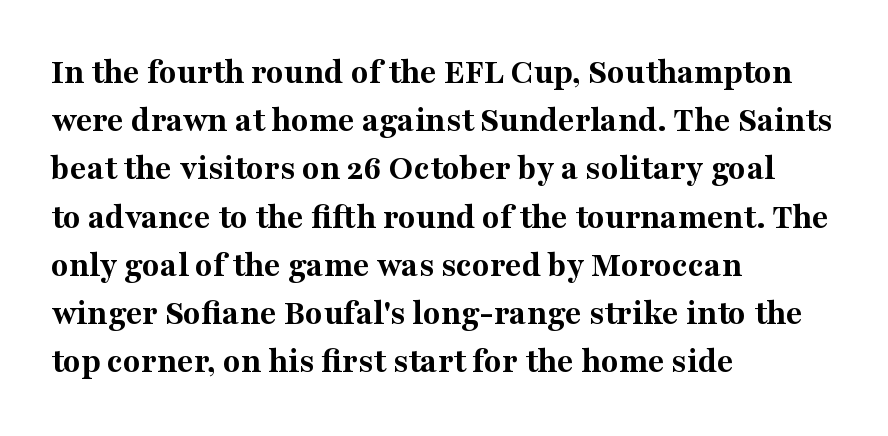
These lines sit exactly where default settings would place them. Does the lettering tilt? It doesn't — this is upright. Just letters on the line, the space beneath them empty. Spacing verdict: proportional, widths tailored to each character.
